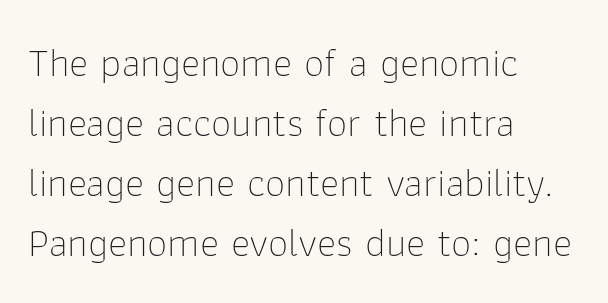
Each new line begins a customary step beneath the previous one. What kind of face is this? One without serifs — a sans. Does the lettering tilt? It doesn't — this is upright. This rendering leaves character spacing at its baseline value. The passage shown is not bold in any degree. Leftover space on each line is placed entirely after the last word.
